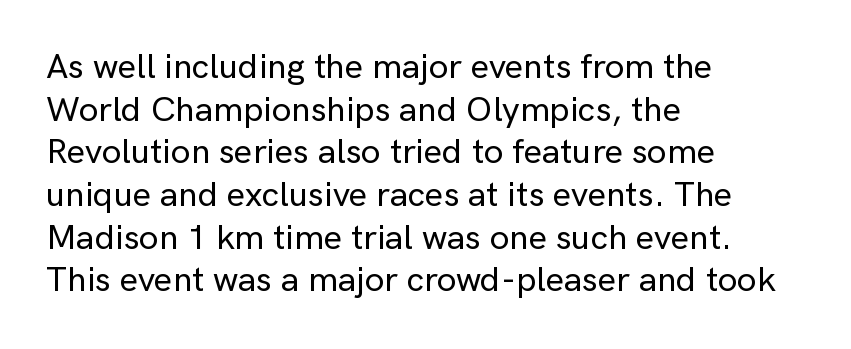
The image shows 35 px sans-serif type, upright; set left-aligned, line spacing 1.22x, normal letter spacing, not underlined; low stroke contrast and a medium x-height.
